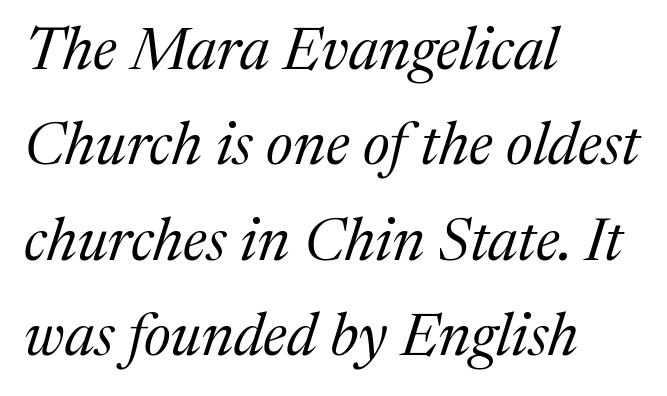
Does the leading feel generous? No, just average. Unlike a clean sans, this face finishes its strokes with serifs. Is the type heavy? It reads as light-to-regular instead. These lines are set flush left with a ragged right edge. These lines keep a tight, regular rhythm from letter to letter. Does the lettering tilt? It does — this is italic.
